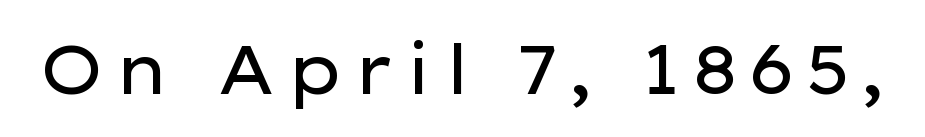
The image shows 68 px regular-weight, wide sans-serif type, upright; set not underlined; low stroke contrast and a medium x-height.
